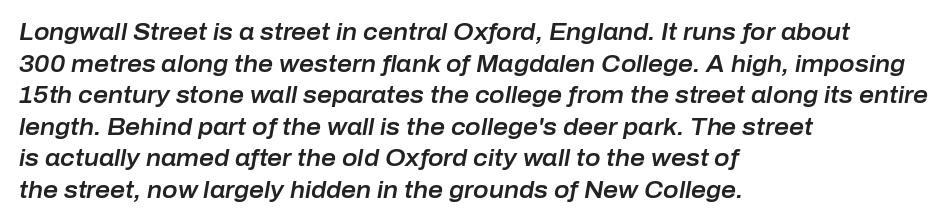
Q: Is the text italic (slanted)? A: Yes, it leans right by about 10 degrees.
Q: Is the text underlined? A: No.
Q: How is the paragraph aligned? A: Left-aligned.
Q: Is the spacing between letters normal or unusually wide? A: Normal.
Q: Is the spacing between lines tight, normal or loose? A: Normal.
